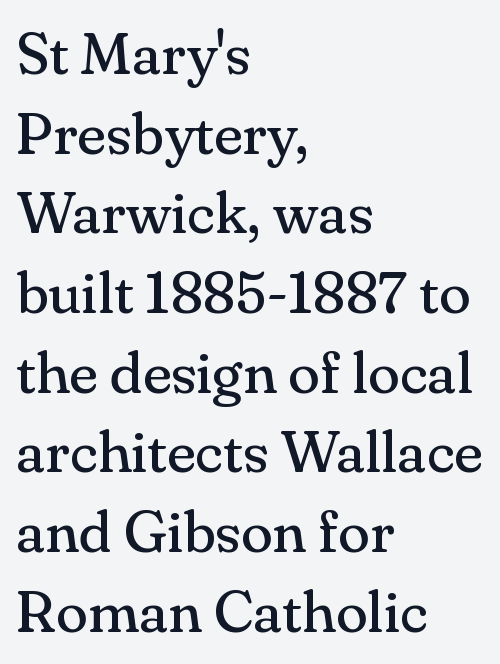
The image shows 59 px regular-weight serif type, upright; set left-aligned, normal line spacing (1.35x), normal letter spacing, not underlined; medium stroke contrast and a small x-height.
